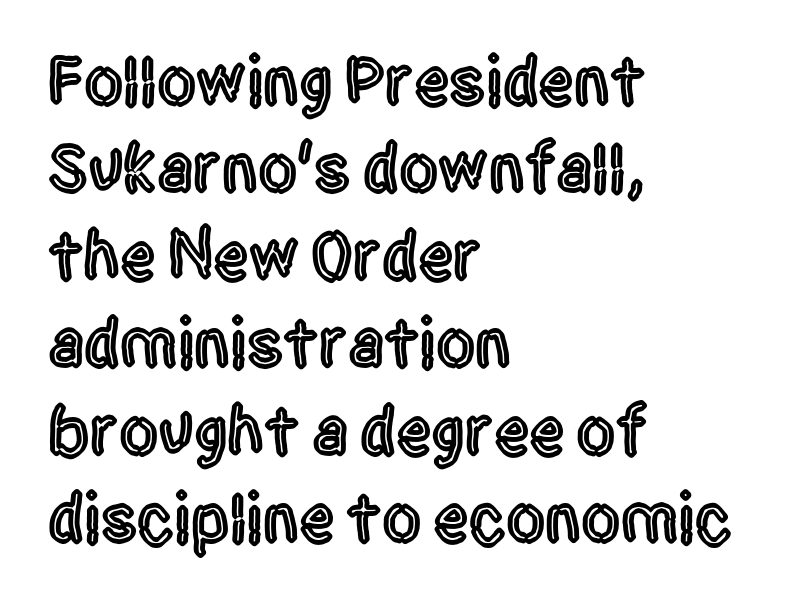
{"serif": "no", "italic": "no", "width": "condensed", "x_height": "large", "monospaced": "no", "underline": "no", "align": "left", "line_spacing": "normal", "line_spacing_ratio": 1.25, "letter_spacing": "normal", "letter_spacing_em": 0.0, "glyph_px": 70}
